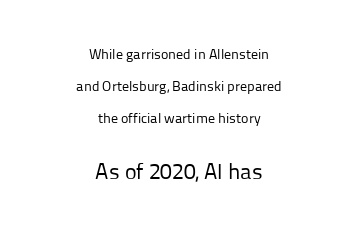
Underline: absent. The designer gave the closing block more size than the opening block. Each stroke keeps to a modest, everyday thickness or less. Is there any slant? The stems are plumb. The leading is generous, giving the passage an open texture. Caption: standard tracking, unaltered.
